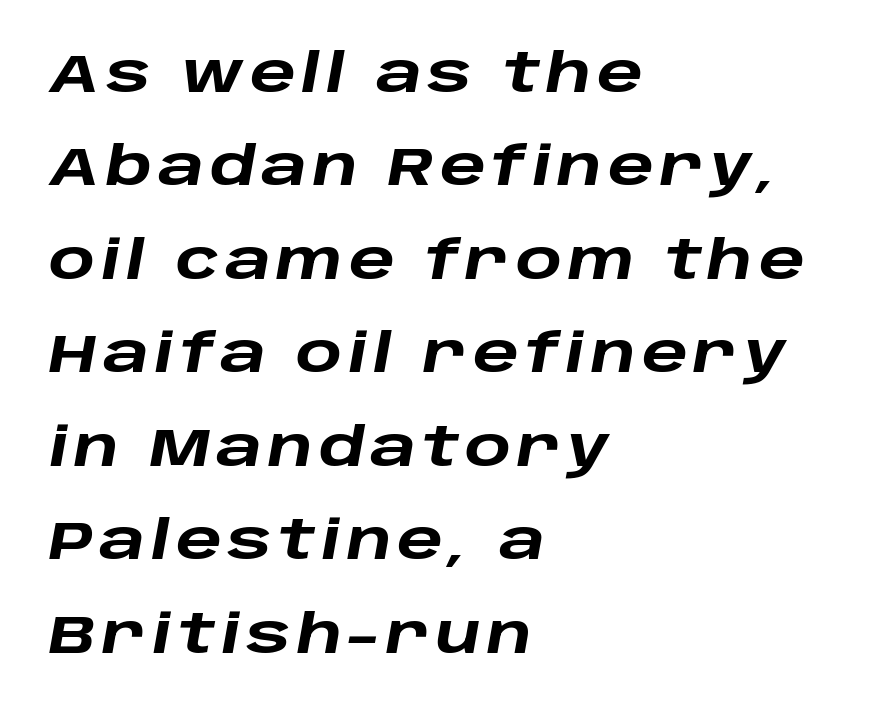
{"italic": "yes", "lean": "right", "slant_degrees": 10, "bold": "yes", "weight": "heavy", "width": "wide", "stroke_contrast": "low", "x_height": "large", "monospaced": "no", "underline": "no", "align": "left", "line_spacing_ratio": 1.73, "glyph_px": 54}
